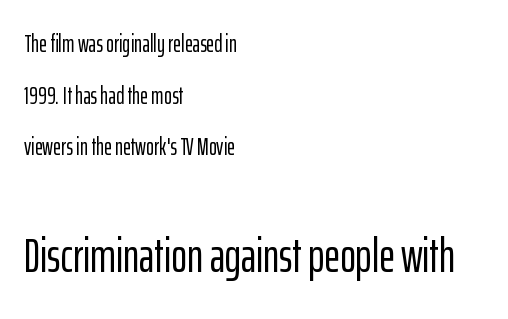
{"serif": "no", "italic": "no", "width": "condensed", "stroke_contrast": "low", "x_height": "medium", "monospaced": "no", "underline": "no", "align": "left", "line_spacing": "loose", "line_spacing_ratio": 2.15, "letter_spacing": "normal", "letter_spacing_em": 0.0, "larger_block": "second", "size_ratio": 2.0, "glyph_px": 48}
